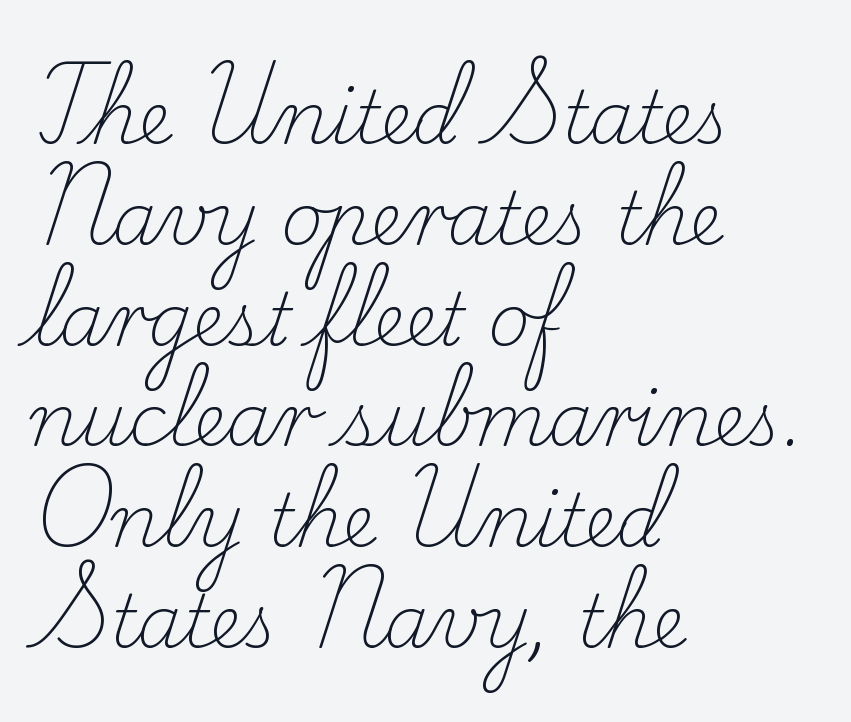
The image shows 72 px light serif type; set left-aligned, normal line spacing (1.4x), normal letter spacing, not underlined; low stroke contrast and a small x-height.
